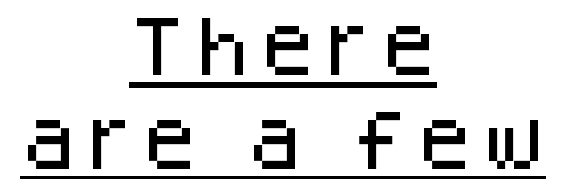
{"serif": "no", "italic": "no", "width": "normal", "stroke_contrast": "low", "x_height": "large", "monospaced": "no", "underline": "yes", "align": "center", "line_spacing": "normal", "line_spacing_ratio": 1.44, "glyph_px": 65}
